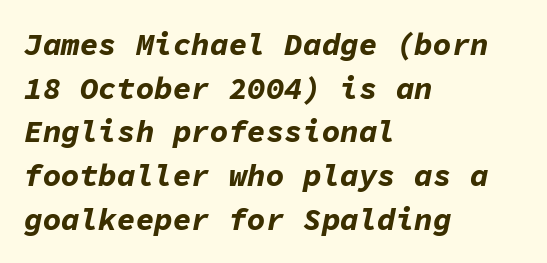
Typeset ragged right — the left edge is the straight one. These lines are rendered in a fixed-pitch font. The words here are not underlined. Here the glyphs are tracked normally, forming tight word shapes. The passage shown leans; its letterforms are oblique.
